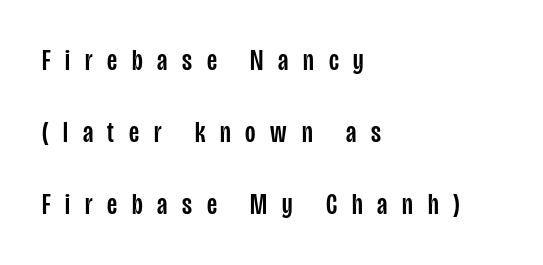
{"serif": "no", "italic": "no", "width": "condensed", "stroke_contrast": "low", "x_height": "large", "monospaced": "no", "underline": "no", "align": "left", "line_spacing": "loose", "line_spacing_ratio": 2.4, "letter_spacing": "wide", "letter_spacing_em": 0.49, "glyph_px": 30}
